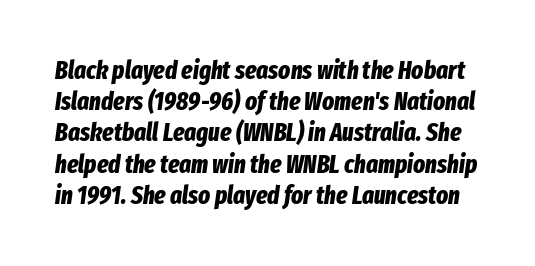
The string is rendered with underlining switched off. Heavy-handed strokes throughout: this text is bold. Tracking value appears to be zero — textbook default spacing. The glyphs look as if they've been sheared to an angle. A typesetter would call this leading conventional body-copy spacing.
